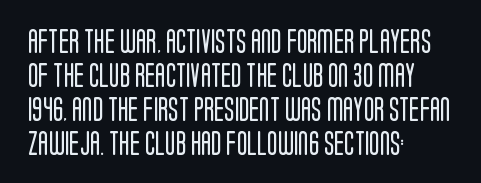
Q: Is the text bold? A: No.
Q: Is the text italic (slanted)? A: No, it is upright.
Q: Is the text underlined? A: No.
Q: How is the paragraph aligned? A: Left-aligned.
Q: Is the spacing between letters normal or unusually wide? A: Normal.
Q: Is the spacing between lines tight, normal or loose? A: Normal.
